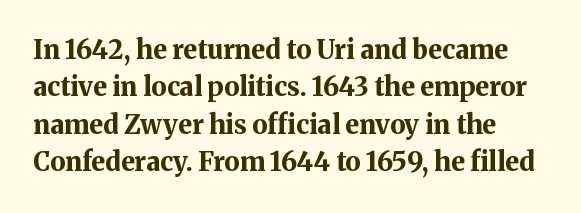
{"italic": "no", "bold": "yes", "underline": "no", "align": "left", "line_spacing": "normal", "line_spacing_ratio": 1.44, "letter_spacing": "normal", "letter_spacing_em": 0.0, "glyph_px": 26}
